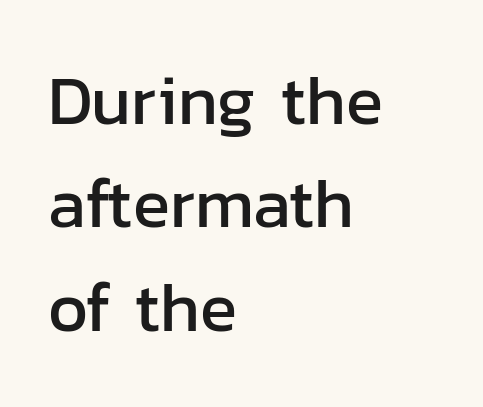
The image shows 69 px sans-serif type, upright; set left-aligned, normal line spacing (1.5x), normal letter spacing, not underlined; low stroke contrast and a medium x-height.
